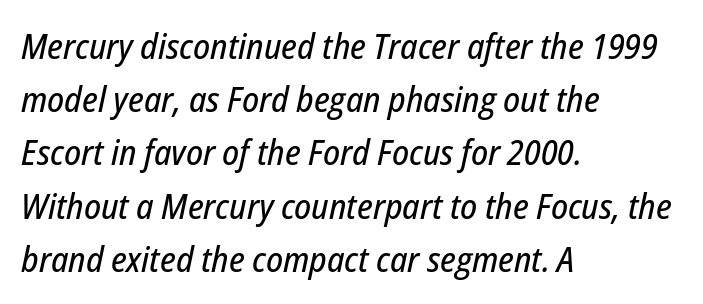
Q: Is the text italic (slanted)? A: Yes, it leans right by about 12 degrees.
Q: Is the text underlined? A: No.
Q: How is the paragraph aligned? A: Left-aligned.
Q: Is the spacing between letters normal or unusually wide? A: Normal.
Q: Is the spacing between lines tight, normal or loose? A: Normal.
Q: Width (condensed, normal, or wide)? A: Condensed.
Q: Stroke contrast? A: Low.
Q: x-height? A: Medium.
Q: Monospaced? A: No.
